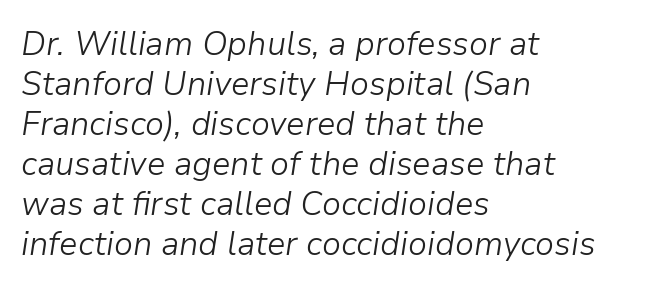
Rule under the text: the space is simply empty. Weight: not bold — regular or lighter. Honestly, the letter spacing is just normal — you wouldn't notice it. Caption: multi-line text, flush left, ragged right. This sample has the flowing, uneven cadence of proportional lettering.
